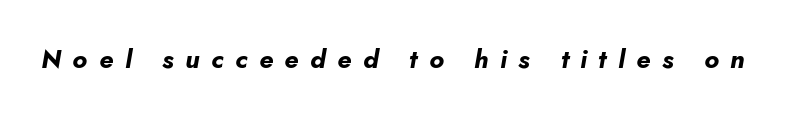
Q: Is the text bold? A: Yes.
Q: Is the text italic (slanted)? A: Yes, it leans right by about 10 degrees.
Q: Is the text underlined? A: No.
Q: Is the spacing between letters normal or unusually wide? A: Unusually wide.
